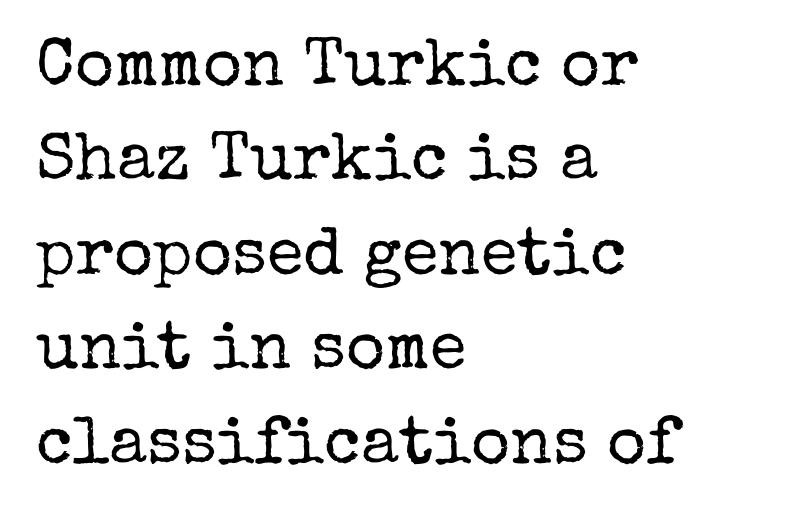
{"serif": "yes", "italic": "no", "bold": "no", "weight": "regular", "width": "normal", "stroke_contrast": "low", "x_height": "medium", "monospaced": "no", "underline": "no", "align": "left", "line_spacing": "normal", "line_spacing_ratio": 1.41, "letter_spacing": "normal", "letter_spacing_em": 0.0, "glyph_px": 67}
